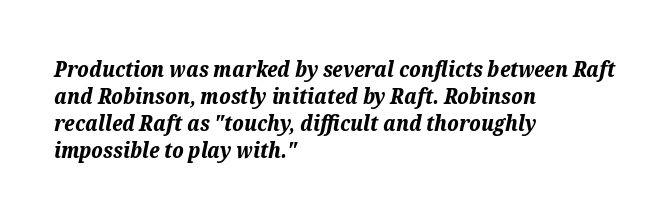
Tracking value appears to be zero — textbook default spacing. Quick note: italic. The sample has been set heavy, in full bold. Anything drawn beneath the words? Only blank space. Typeset ragged right — the left edge is the straight one.
